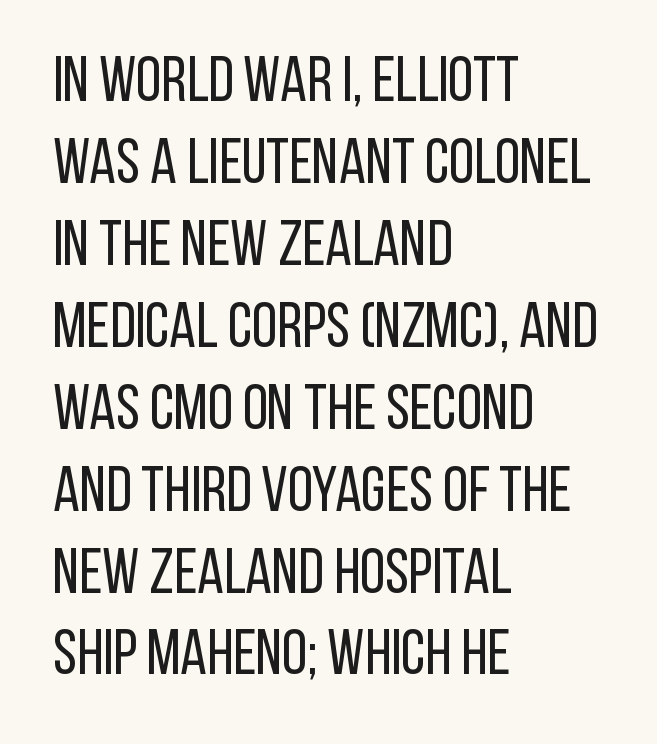
This sample has the flowing, uneven cadence of proportional lettering. Interline gaps are of average width in this sample. To sum up the face: it is a sans, with no serifs. A light-to-regular cut is what we see here.
